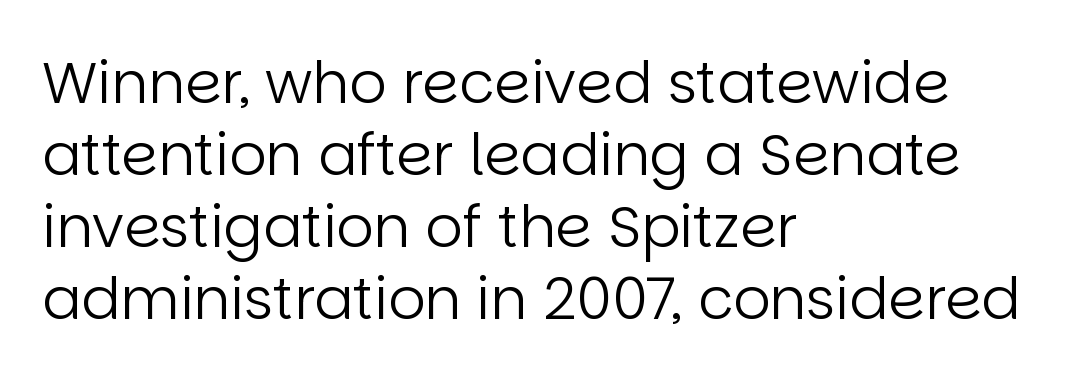
{"serif": "no", "italic": "no", "bold": "no", "weight": "regular", "width": "normal", "stroke_contrast": "low", "x_height": "large", "monospaced": "no", "underline": "no", "align": "left", "line_spacing_ratio": 1.24, "letter_spacing": "normal", "letter_spacing_em": 0.0, "glyph_px": 58}
